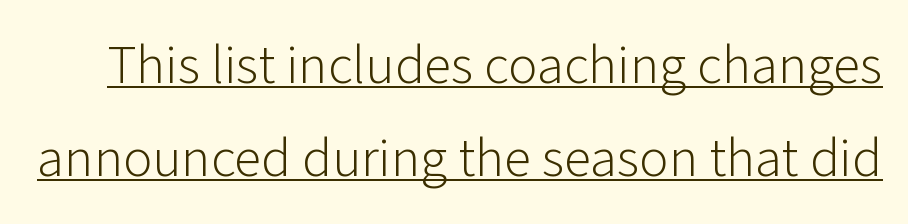
Heaviness? Minimal to ordinary, like unemphasized prose. A baseline rule has been typeset under these characters. The block of text has a typical density, with ordinary space between rows. This sample uses plain, unmodified letter spacing. In terms of letterform style, serifs are entirely absent. The rendering uses natural spacing where letterforms have individual widths.
